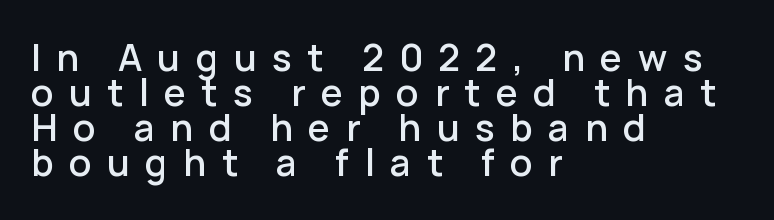
Serif or sans? Sans — the stroke terminals are bare. Regarding leading, the lines here are crowded together. A typesetter would call this proportional, since set widths differ per character. Quick note: underline off. The ragged edge is on the right, which tells us the setting is flush left. Do the letters lean? They stand straight.
